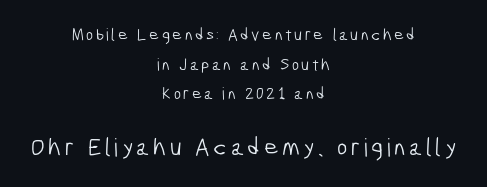
The image shows 25 px text type; set centered, line spacing 1.75x, not underlined; the second (bottom) block is 1.47x larger.
